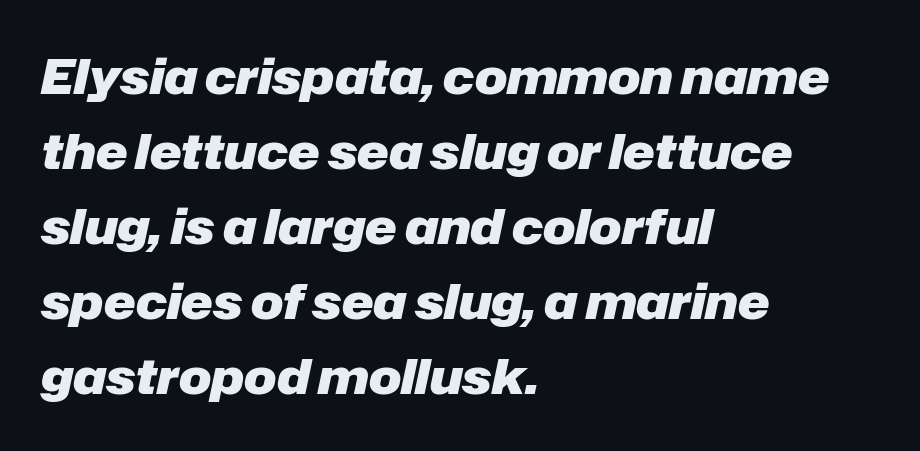
The image shows 48 px heavy type, italic (leaning right); set left-aligned, normal line spacing (1.56x), normal letter spacing, not underlined; low stroke contrast and a medium x-height.
